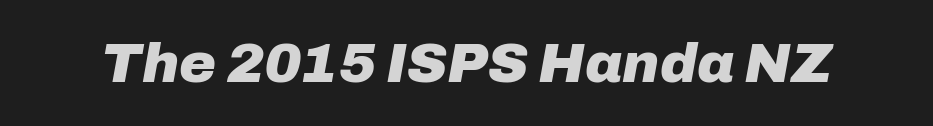
The face used here is proportionally spaced, like ordinary book or web type. Nothing unusual about the tracking: characters are spaced as the font intends. Notice how the stems are inclined rather than vertical — that's the hallmark of italics. The passage shown is emphatically bold. The specimen omits any rule beneath the text block's lines.
